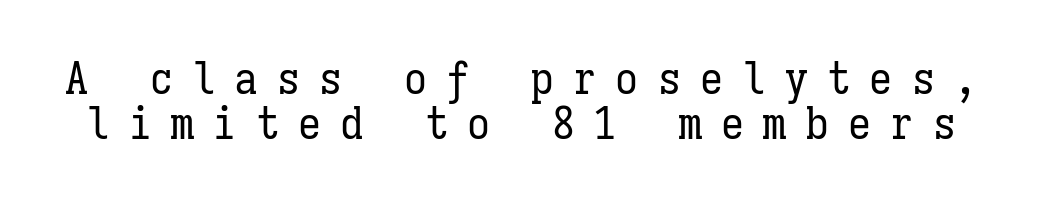
Stems and bowls with no extra thickness — not bold. The rendering inserts visible extra space after every character. The rendering uses typewriter-style spacing with identical character cells. Underline: absent.
